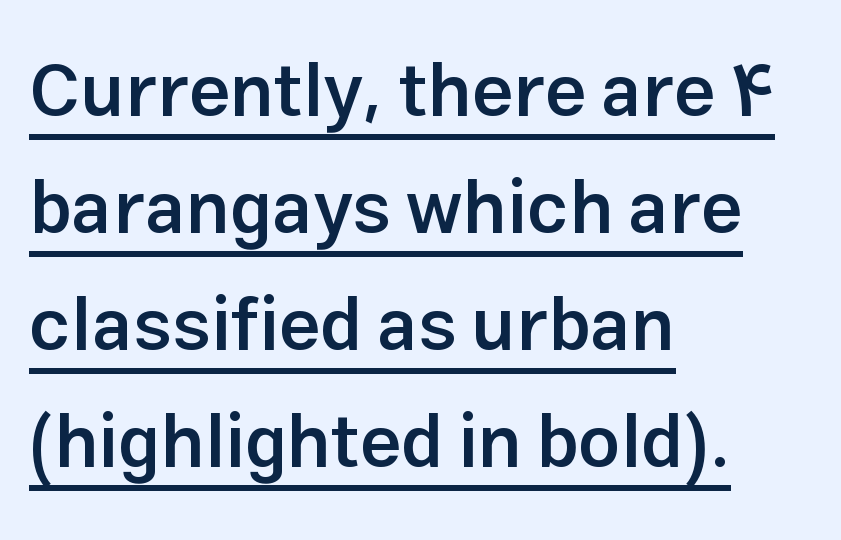
{"serif": "no", "italic": "no", "bold": "semi", "weight": "semibold", "width": "normal", "stroke_contrast": "low", "x_height": "medium", "monospaced": "no", "underline": "yes", "align": "left", "line_spacing": "normal", "line_spacing_ratio": 1.58, "letter_spacing": "normal", "letter_spacing_em": 0.0, "glyph_px": 74}
